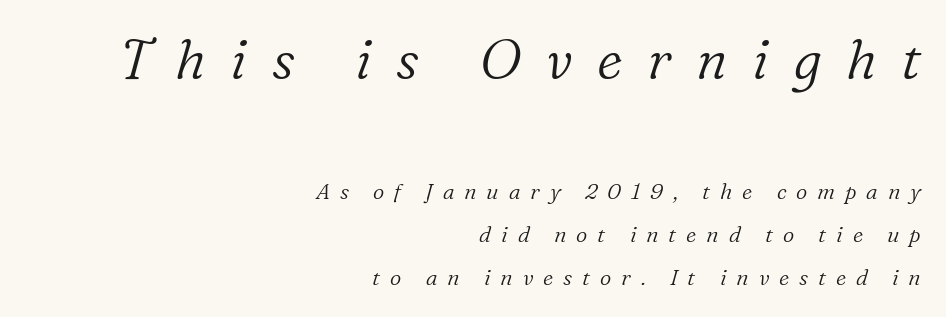
Q: Is the text bold? A: No.
Q: Is the text italic (slanted)? A: Yes, it leans right by about 16 degrees.
Q: Is the typeface a serif or a sans-serif typeface? A: Serif.
Q: Is the text underlined? A: No.
Q: How is the paragraph aligned? A: Right-aligned.
Q: Is the spacing between letters normal or unusually wide? A: Unusually wide.
Q: Is the spacing between lines tight, normal or loose? A: Loose.
Q: Which block of text is set in a larger size, the first (top) or the second (bottom)? A: The first (top) one.
Q: Width (condensed, normal, or wide)? A: Normal.
Q: Stroke contrast? A: Low.
Q: x-height? A: Medium.
Q: Monospaced? A: No.
